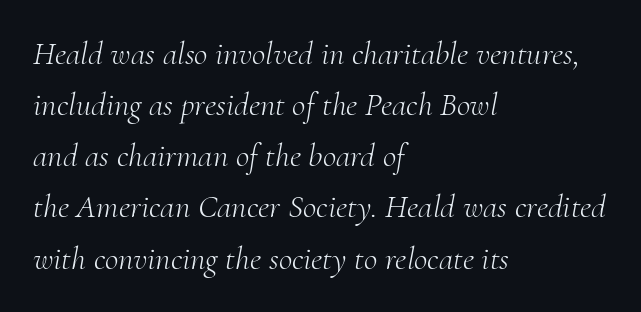
The specimen omits any rule beneath the text block's lines. Serifs: yes, visible at the terminals of the letterforms. Inter-character spacing is left at the font's built-in metrics. This sample has the flowing, uneven cadence of proportional lettering. Line spacing here is normal. Posture: slanted.
